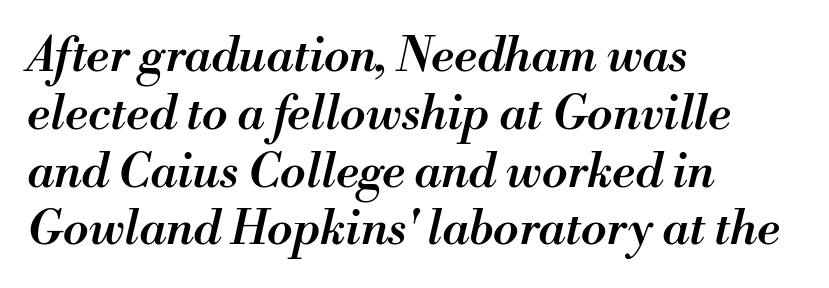
Q: Is the text bold? A: Semi-bold.
Q: Is the text italic (slanted)? A: Yes, it leans right by about 13 degrees.
Q: Is the text underlined? A: No.
Q: How is the paragraph aligned? A: Left-aligned.
Q: Is the spacing between letters normal or unusually wide? A: Normal.
Q: Width (condensed, normal, or wide)? A: Normal.
Q: Stroke contrast? A: Medium.
Q: x-height? A: Small.
Q: Monospaced? A: No.
